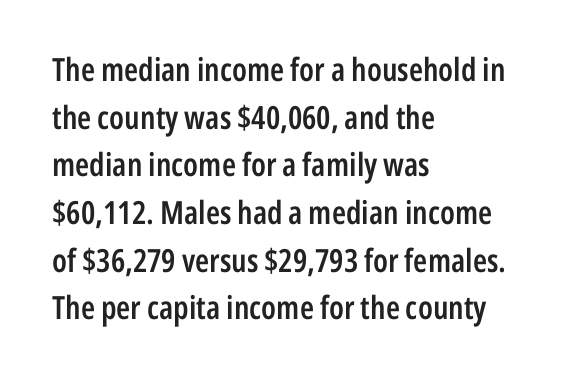
The horizontal fit of the characters is conventional and even. This is sans-serif lettering, the kind often seen on screens and signage. This sample uses an upright cut, with every glyph sitting square on the baseline. You could not count columns in this text — the font is proportionally spaced. Alignment: flush left.
